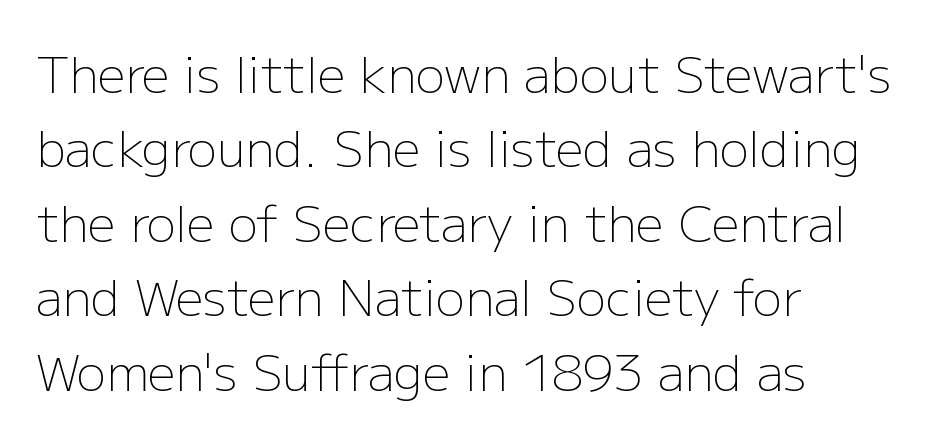
{"serif": "no", "italic": "no", "bold": "no", "weight": "light", "width": "normal", "stroke_contrast": "low", "x_height": "medium", "monospaced": "no", "underline": "no", "align": "left", "line_spacing": "normal", "line_spacing_ratio": 1.52, "letter_spacing": "normal", "letter_spacing_em": 0.0, "glyph_px": 49}
